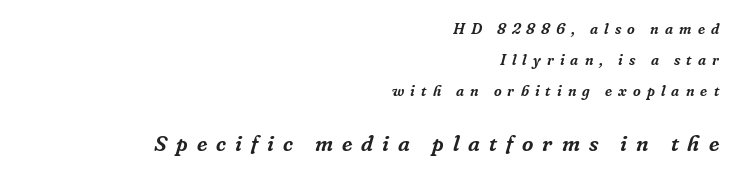
Q: Is the text italic (slanted)? A: Yes, it leans right by about 16 degrees.
Q: Is the text underlined? A: No.
Q: How is the paragraph aligned? A: Right-aligned.
Q: Is the spacing between letters normal or unusually wide? A: Unusually wide.
Q: Is the spacing between lines tight, normal or loose? A: Loose.
Q: Which block of text is set in a larger size, the first (top) or the second (bottom)? A: The second (bottom) one.
